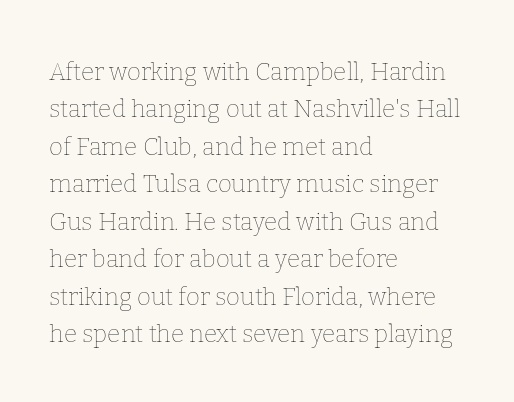
The image shows 24 px text type, upright; set left-aligned, normal line spacing (1.56x), normal letter spacing, not underlined.
